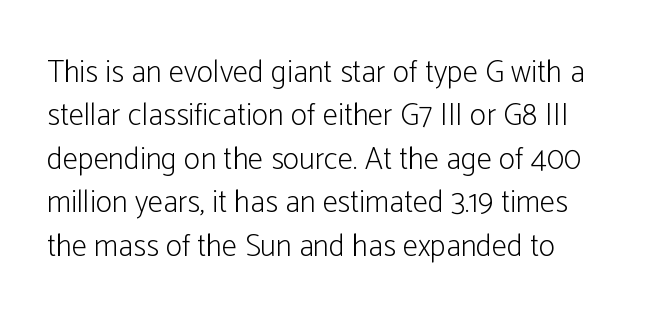
Q: Is the text bold? A: No.
Q: Is the text italic (slanted)? A: No, it is upright.
Q: Is the typeface a serif or a sans-serif typeface? A: Sans-serif.
Q: Is the text underlined? A: No.
Q: Is the spacing between letters normal or unusually wide? A: Normal.
Q: Is the spacing between lines tight, normal or loose? A: Normal.
Q: Width (condensed, normal, or wide)? A: Condensed.
Q: Stroke contrast? A: Low.
Q: x-height? A: Medium.
Q: Monospaced? A: No.
